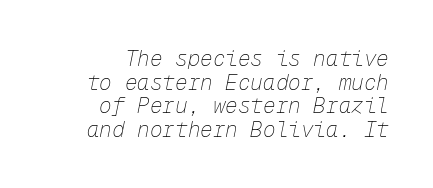
The image shows 21 px text type, italic (leaning right); set right-aligned, tight line spacing (1.12x), normal letter spacing, not underlined.
